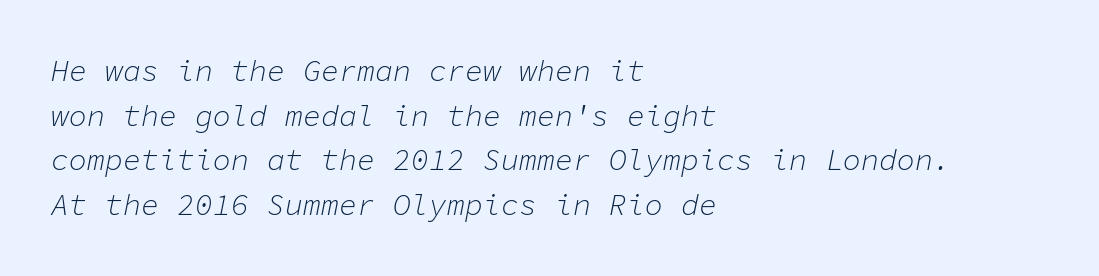
{"italic": "yes", "lean": "right", "slant_degrees": 11, "bold": "no", "weight": "light", "width": "normal", "stroke_contrast": "low", "x_height": "medium", "monospaced": "yes", "underline": "no", "align": "left", "line_spacing": "normal", "line_spacing_ratio": 1.49, "letter_spacing": "normal", "letter_spacing_em": 0.0, "glyph_px": 30}
